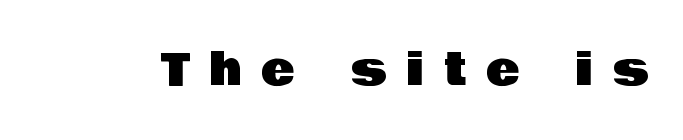
Observe the absence of serifs on each vertical stroke in this sample. No word sits above an underline. In terms of letterspacing, this is a distinctly airy, spread setting. The passage shown is typed in a proportional face where columns would drift. This is the regular roman posture of the typeface.
